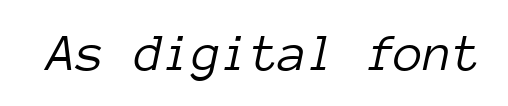
{"italic": "yes", "lean": "right", "slant_degrees": 12, "bold": "no", "weight": "light", "width": "normal", "stroke_contrast": "low", "x_height": "medium", "monospaced": "yes", "underline": "no", "letter_spacing": "normal", "letter_spacing_em": 0.0, "glyph_px": 53}
